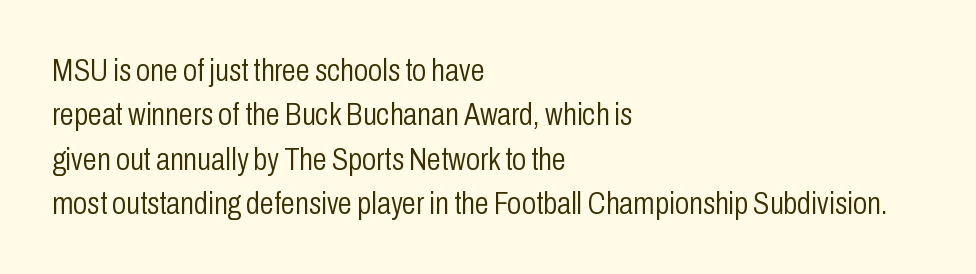
The area under the type is left untouched. Is the type heavy? It reads as light-to-regular instead. The rendering uses a moderate line-height, typical for paragraphs. The horizontal fit of the characters is conventional and even. The letters advance in unequal steps, a hallmark of proportional type.
